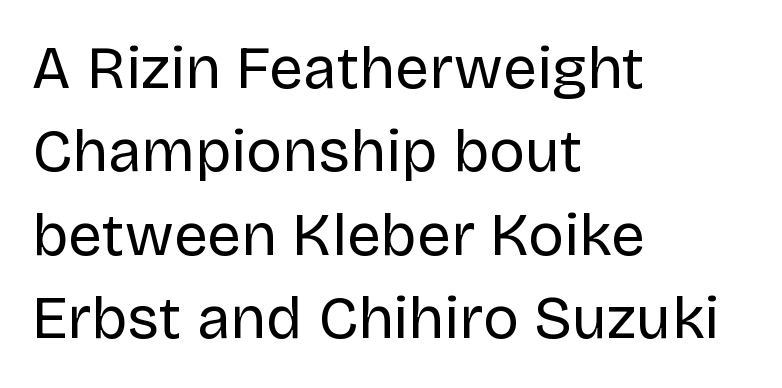
Q: Is the text bold? A: No.
Q: Is the text italic (slanted)? A: No, it is upright.
Q: Is the typeface a serif or a sans-serif typeface? A: Sans-serif.
Q: Is the text underlined? A: No.
Q: How is the paragraph aligned? A: Left-aligned.
Q: Is the spacing between letters normal or unusually wide? A: Normal.
Q: Is the spacing between lines tight, normal or loose? A: Normal.
Q: Width (condensed, normal, or wide)? A: Normal.
Q: Stroke contrast? A: Low.
Q: x-height? A: Large.
Q: Monospaced? A: No.
